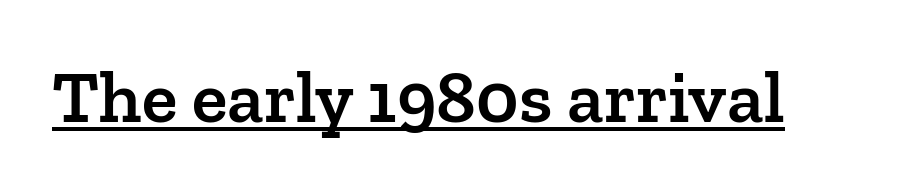
The image shows 74 px semibold serif type, upright; set normal letter spacing, underlined; low stroke contrast and a medium x-height.
